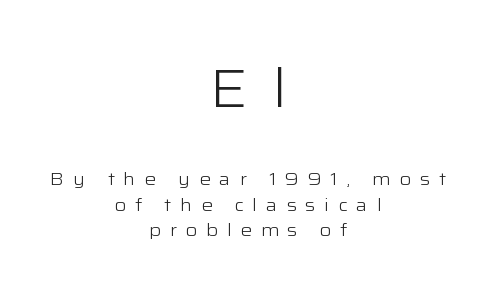
Q: Is the text bold? A: No.
Q: Is the text italic (slanted)? A: No, it is upright.
Q: Is the typeface a serif or a sans-serif typeface? A: Sans-serif.
Q: Is the text underlined? A: No.
Q: How is the paragraph aligned? A: Centered.
Q: Is the spacing between letters normal or unusually wide? A: Unusually wide.
Q: Is the spacing between lines tight, normal or loose? A: Normal.
Q: Which block of text is set in a larger size, the first (top) or the second (bottom)? A: The first (top) one.
Q: Width (condensed, normal, or wide)? A: Wide.
Q: Stroke contrast? A: Low.
Q: x-height? A: Medium.
Q: Monospaced? A: No.
